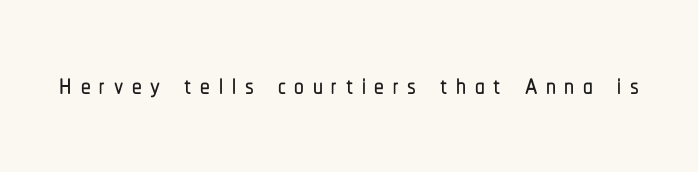
{"serif": "no", "italic": "no", "width": "condensed", "stroke_contrast": "low", "x_height": "medium", "monospaced": "no", "underline": "no", "letter_spacing": "wide", "letter_spacing_em": 0.22, "glyph_px": 39}
